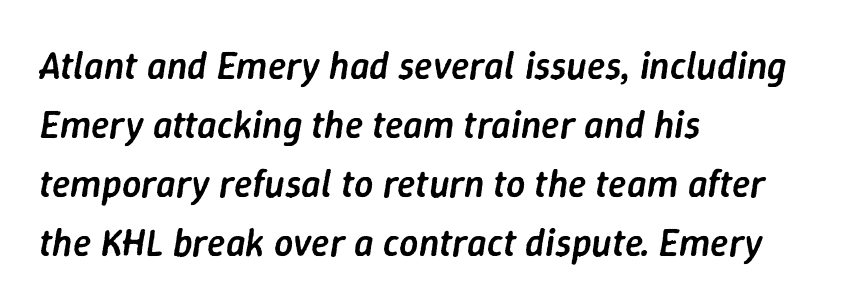
Lines of text with bare space underneath. This sample has the flowing, uneven cadence of proportional lettering. The typesetter chose a ragged-right arrangement here. A somewhat darkened texture: the type is semibold rather than bold.
